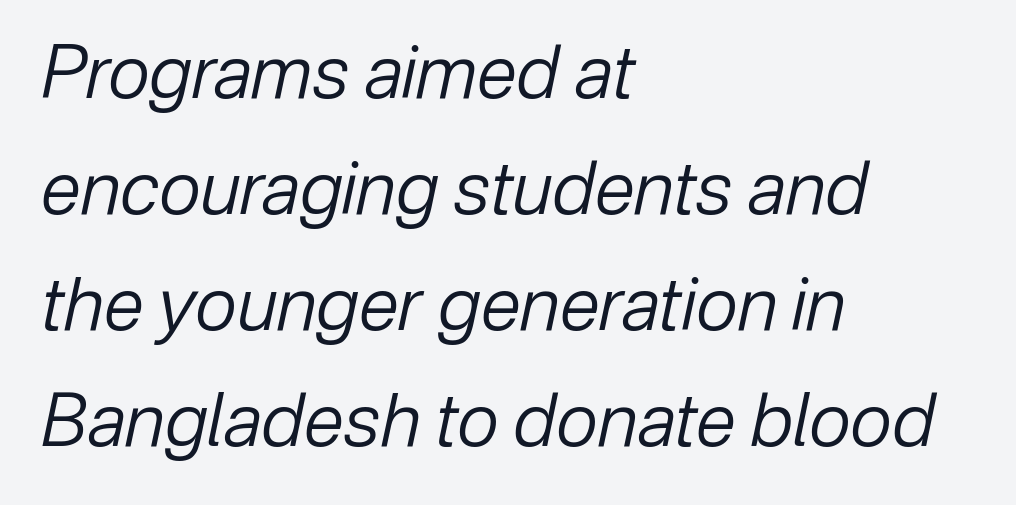
Q: Is the text bold? A: No.
Q: Is the text italic (slanted)? A: Yes, it leans right by about 12 degrees.
Q: Is the text underlined? A: No.
Q: How is the paragraph aligned? A: Left-aligned.
Q: Is the spacing between letters normal or unusually wide? A: Normal.
Q: Is the spacing between lines tight, normal or loose? A: Normal.
Q: Width (condensed, normal, or wide)? A: Normal.
Q: Stroke contrast? A: Low.
Q: x-height? A: Medium.
Q: Monospaced? A: No.
